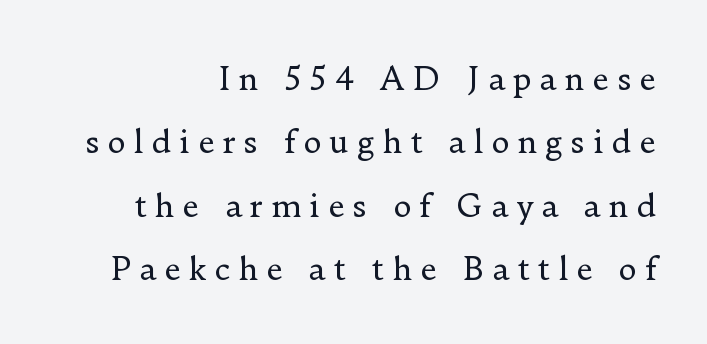
Yep, those are serifs on the letters. Heft: none added — not bold. Visually the block forms a straight wall on the right and a jagged coastline on the left. Baseline-to-baseline distance is far greater than the letter height. You could not count columns in this text — the font is proportionally spaced. Decoration check: the copy has no underline.
